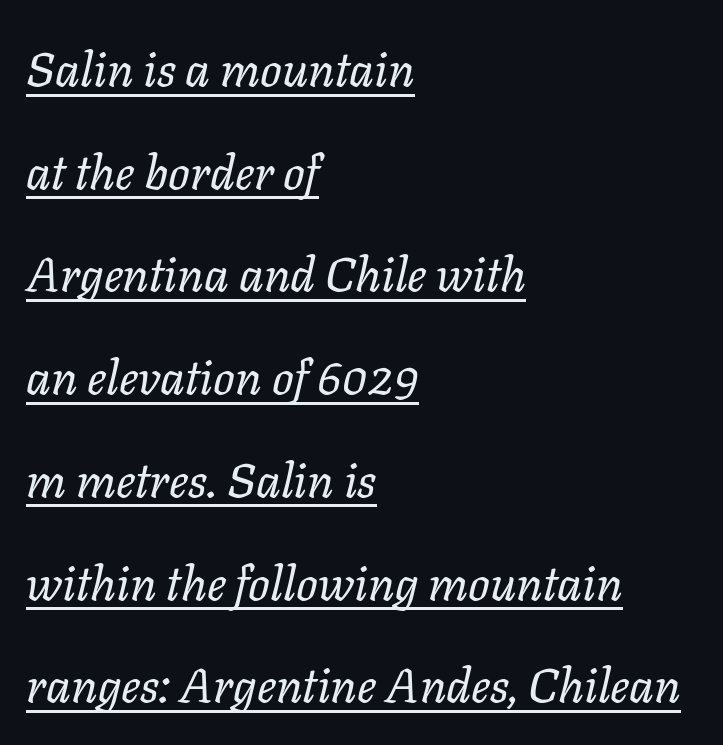
Q: Is the text bold? A: No.
Q: Is the text italic (slanted)? A: Yes, it leans right by about 11 degrees.
Q: Is the text underlined? A: Yes.
Q: How is the paragraph aligned? A: Left-aligned.
Q: Is the spacing between letters normal or unusually wide? A: Normal.
Q: Is the spacing between lines tight, normal or loose? A: Loose.
Q: Width (condensed, normal, or wide)? A: Normal.
Q: Stroke contrast? A: Low.
Q: x-height? A: Medium.
Q: Monospaced? A: No.
